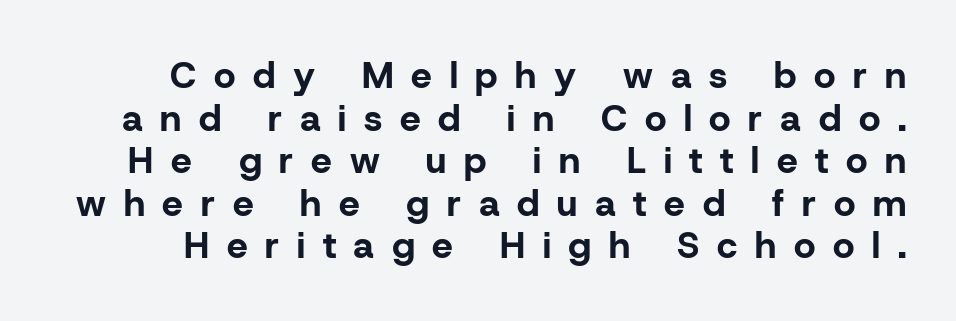
The image shows 37 px bold sans-serif type, upright; set tight line spacing (1.15x), unusually wide letter spacing (+0.48 em), not underlined; low stroke contrast and a medium x-height.
